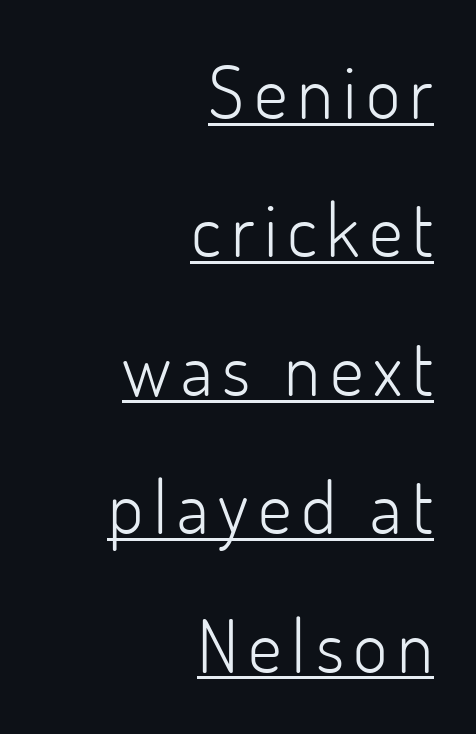
{"serif": "no", "italic": "no", "bold": "no", "weight": "light", "width": "normal", "stroke_contrast": "low", "x_height": "small", "monospaced": "no", "underline": "yes", "align": "right", "line_spacing_ratio": 1.87, "glyph_px": 74}
